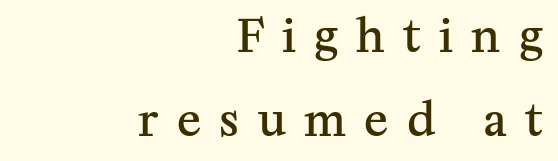
The image shows 45 px semibold serif type, upright; set right-aligned, line spacing 1.86x, unusually wide letter spacing (+0.41 em), not underlined; medium stroke contrast and a medium x-height.
